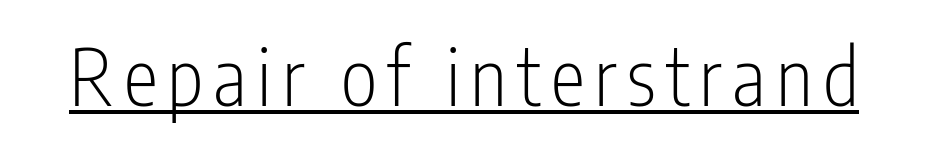
{"serif": "no", "italic": "no", "bold": "no", "weight": "light", "width": "condensed", "stroke_contrast": "low", "x_height": "medium", "monospaced": "no", "underline": "yes", "glyph_px": 78}
